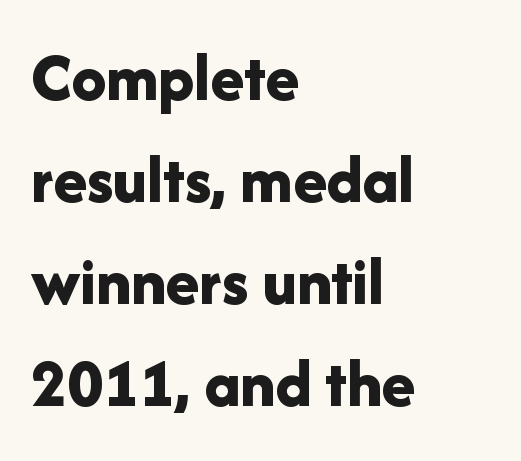
Q: Is the text bold? A: Yes.
Q: Is the text italic (slanted)? A: No, it is upright.
Q: Is the typeface a serif or a sans-serif typeface? A: Sans-serif.
Q: Is the text underlined? A: No.
Q: How is the paragraph aligned? A: Left-aligned.
Q: Is the spacing between letters normal or unusually wide? A: Normal.
Q: Is the spacing between lines tight, normal or loose? A: Normal.
Q: Width (condensed, normal, or wide)? A: Normal.
Q: Stroke contrast? A: Low.
Q: x-height? A: Medium.
Q: Monospaced? A: No.
